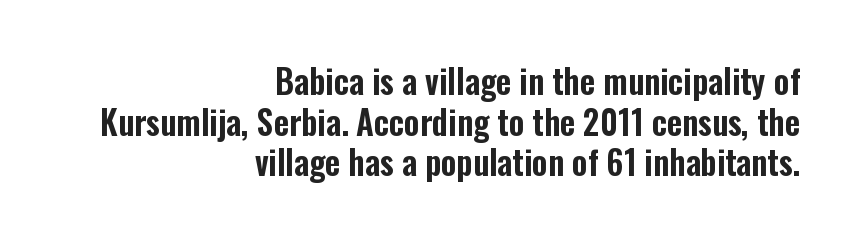
Posture: vertical. Words appear dense and cohesive because spacing is normal. The strip under each line holds only bare page. Check where the strokes stop: nothing finishes them off — pure sans. Spacing verdict: proportional, widths tailored to each character.
